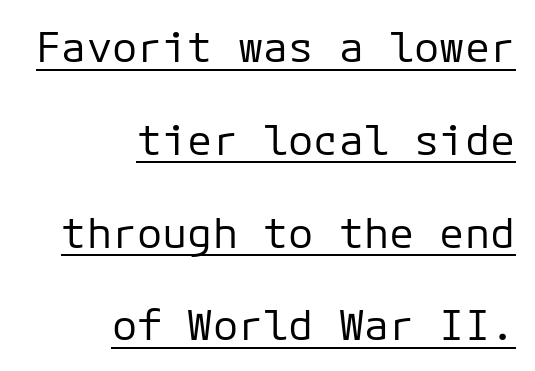
Q: Is the text bold? A: No.
Q: Is the text italic (slanted)? A: No, it is upright.
Q: Is the typeface a serif or a sans-serif typeface? A: Sans-serif.
Q: Is the text underlined? A: Yes.
Q: How is the paragraph aligned? A: Right-aligned.
Q: Is the spacing between letters normal or unusually wide? A: Normal.
Q: Is the spacing between lines tight, normal or loose? A: Loose.
Q: Width (condensed, normal, or wide)? A: Normal.
Q: Stroke contrast? A: Low.
Q: x-height? A: Medium.
